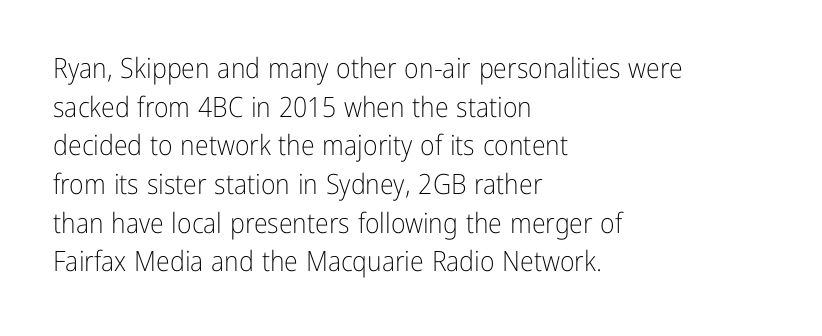
This rendering employs a face without finishing strokes, i.e., a sans-serif. Type without underlining. The lines in this sample share a left origin and differ only in where they stop. Here the glyphs are tracked normally, forming tight word shapes.
